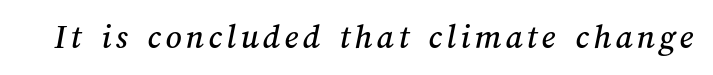
{"width": "normal", "stroke_contrast": "medium", "x_height": "medium", "monospaced": "no", "underline": "no", "glyph_px": 35}
